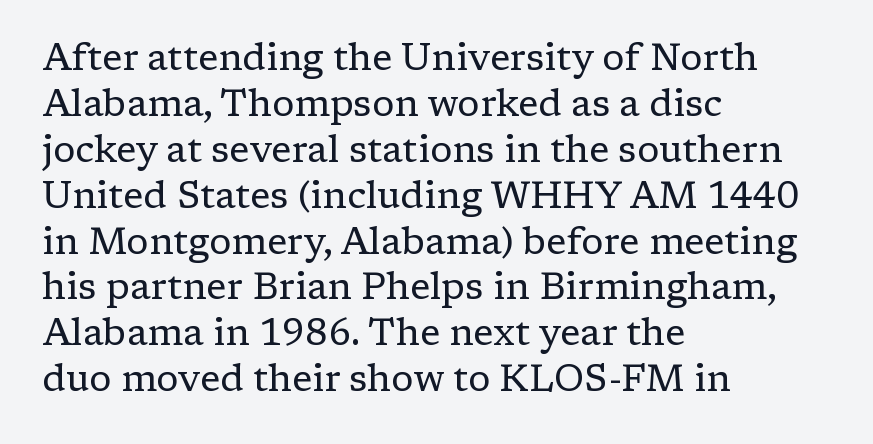
The image shows 37 px regular-weight serif type, upright; set left-aligned, line spacing 1.24x, normal letter spacing, not underlined; low stroke contrast and a medium x-height.
